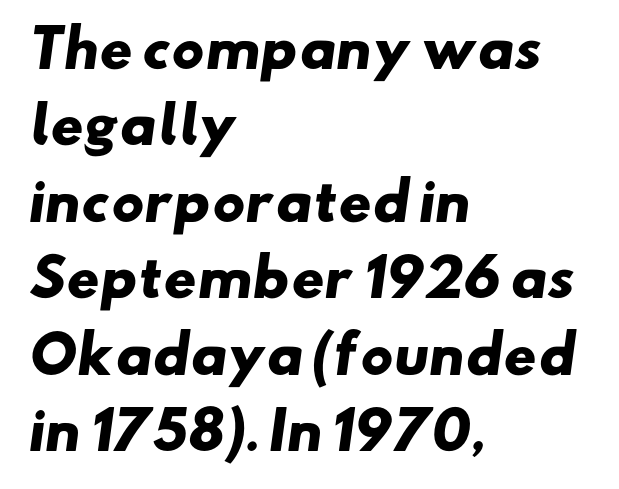
The zone under the glyphs is completely vacant. The ragged edge is on the right, which tells us the setting is flush left. Do the characters align in a grid? No, the font is proportional. Regular leading. Strong, thick strokes mark this as bold type. Honestly, the letter spacing is just normal — you wouldn't notice it.
